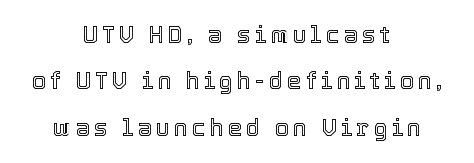
{"italic": "no", "underline": "no", "align": "center", "line_spacing": "loose", "line_spacing_ratio": 2.02, "glyph_px": 23}
